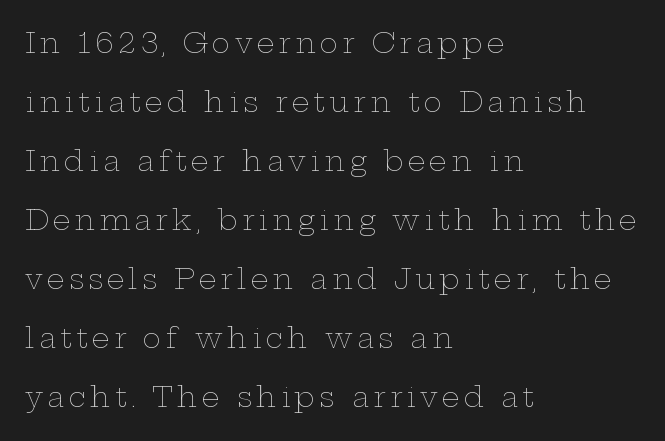
The image shows 28 px thin, wide type, upright; set left-aligned, loose line spacing (2.11x), not underlined; low stroke contrast and a medium x-height.
